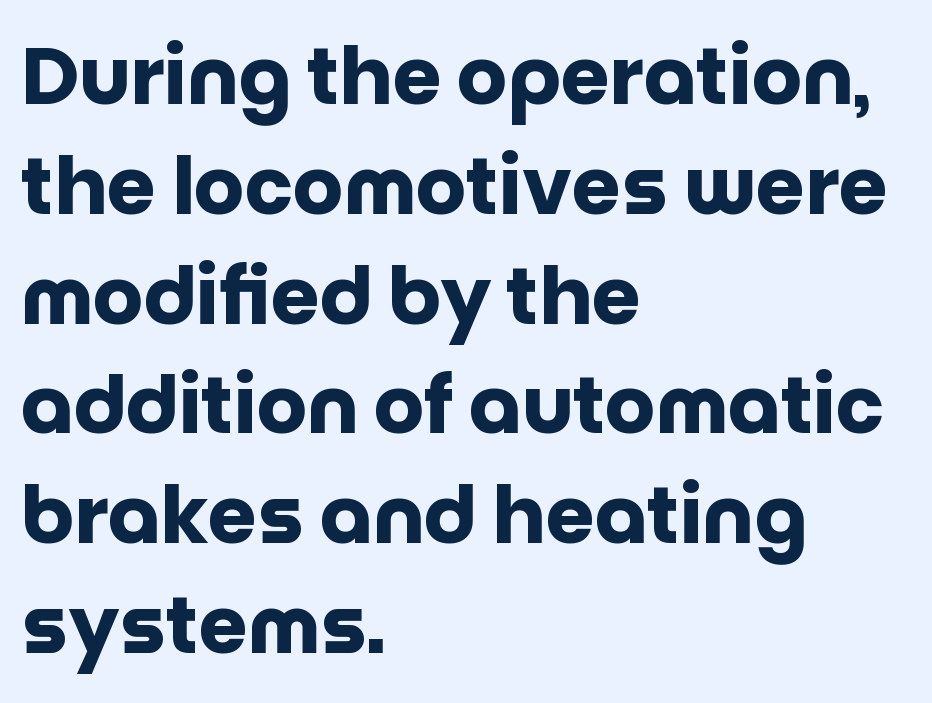
Only glyphs here, with clear space below each row. The typesetting leans heavy: a genuine bold. Every row of glyphs begins at an identical x-position on the left. Compared with typical paragraphs, the rows here are spaced about the same. Ascenders rise straight up at ninety degrees.
